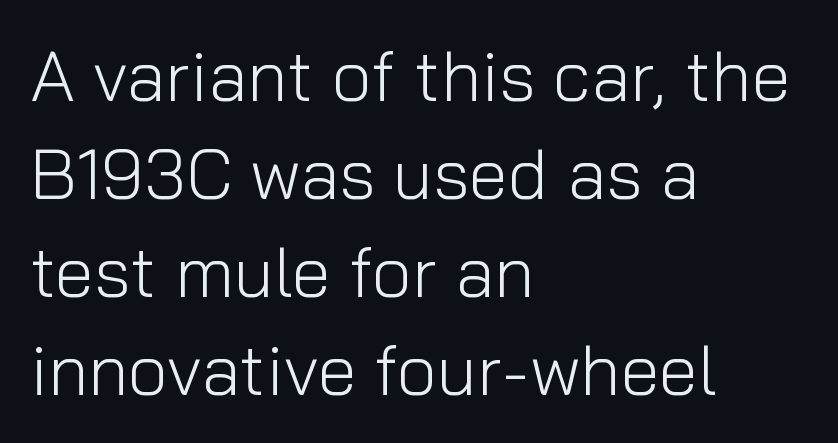
Notice how the stems are strictly vertical — no italics here. Lines of text with bare space underneath. One glance says typical: line gaps are just what's usual. The cut favours lightness, reaching ordinary text weight at its darkest.
